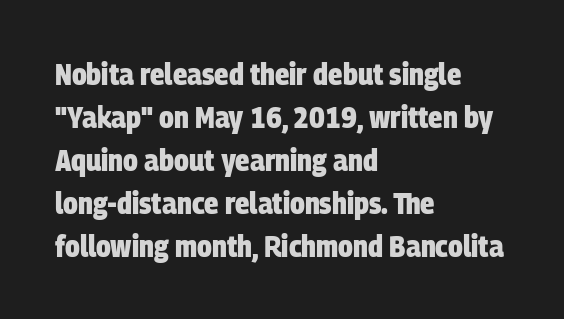
The image shows 30 px heavy, condensed sans-serif type; set left-aligned, normal line spacing (1.43x), normal letter spacing, not underlined; low stroke contrast and a large x-height.
